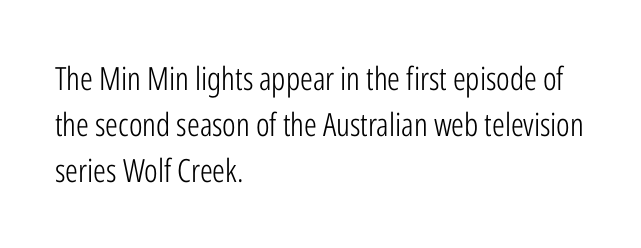
The image shows 32 px light, condensed sans-serif type, upright; set left-aligned, normal line spacing (1.44x), normal letter spacing, not underlined; low stroke contrast and a medium x-height.
